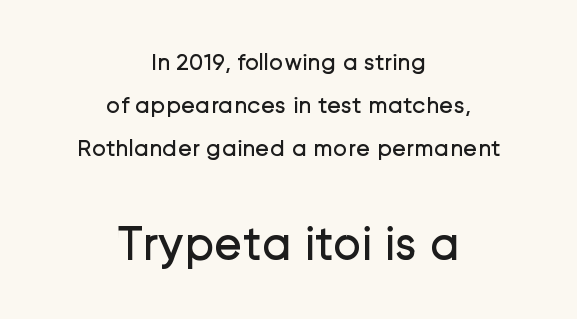
Notice how the stems are strictly vertical — no italics here. Neither beginnings nor endings align; midpoints do. Serifs: no, the terminals of the letterforms are clean. Think of a printed novel: that variable character pitch is what you see here. The emphasis by scale lands on block number two, below. Descenders hang freely into open space.
